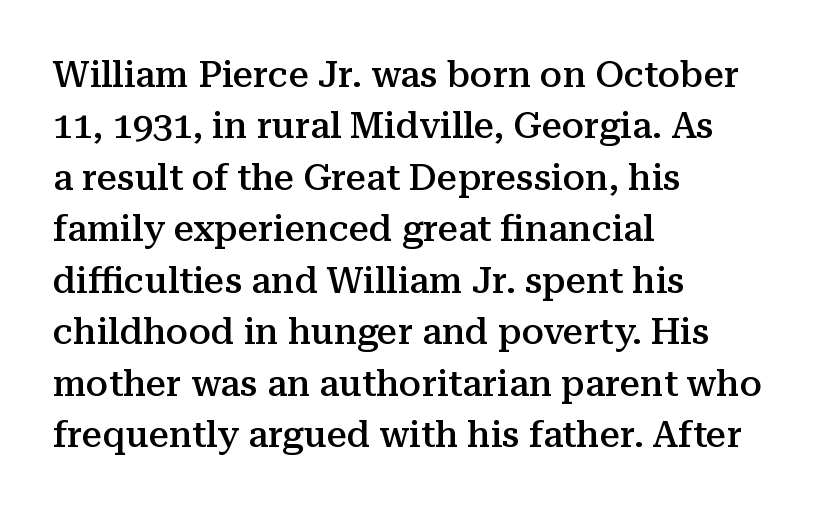
Q: Is the text bold? A: Semi-bold.
Q: Is the text italic (slanted)? A: No, it is upright.
Q: Is the typeface a serif or a sans-serif typeface? A: Serif.
Q: Is the text underlined? A: No.
Q: How is the paragraph aligned? A: Left-aligned.
Q: Is the spacing between letters normal or unusually wide? A: Normal.
Q: Is the spacing between lines tight, normal or loose? A: Normal.
Q: Width (condensed, normal, or wide)? A: Normal.
Q: Stroke contrast? A: Medium.
Q: x-height? A: Medium.
Q: Monospaced? A: No.
